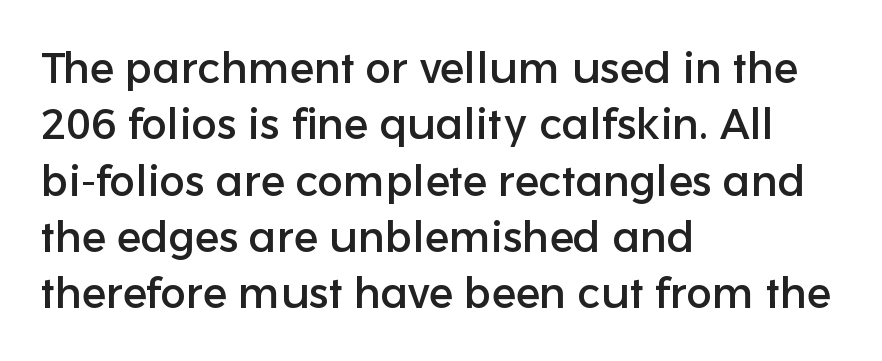
The lettering holds an erect, upright posture throughout. Does the type have serifs? No, each stem ends abruptly. Note the varied advance widths — an 'i' is clearly narrower than an 'm'. Normally led — the rows are evenly, conventionally spaced.
